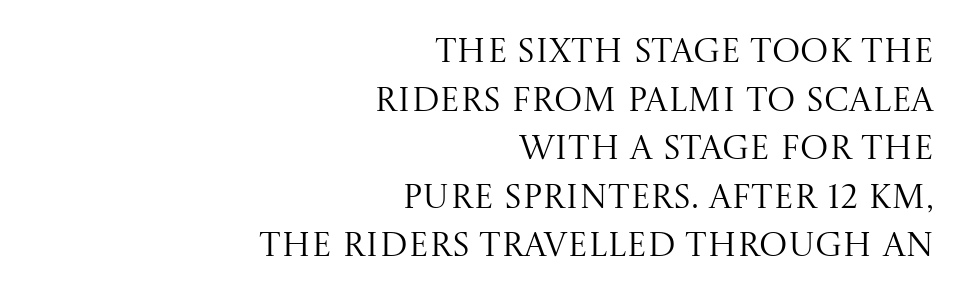
Q: Is the text bold? A: No.
Q: Is the text italic (slanted)? A: No, it is upright.
Q: Is the typeface a serif or a sans-serif typeface? A: Serif.
Q: Is the text underlined? A: No.
Q: How is the paragraph aligned? A: Right-aligned.
Q: Is the spacing between letters normal or unusually wide? A: Normal.
Q: Is the spacing between lines tight, normal or loose? A: Normal.
Q: Width (condensed, normal, or wide)? A: Normal.
Q: Stroke contrast? A: Medium.
Q: x-height? A: Large.
Q: Monospaced? A: No.
